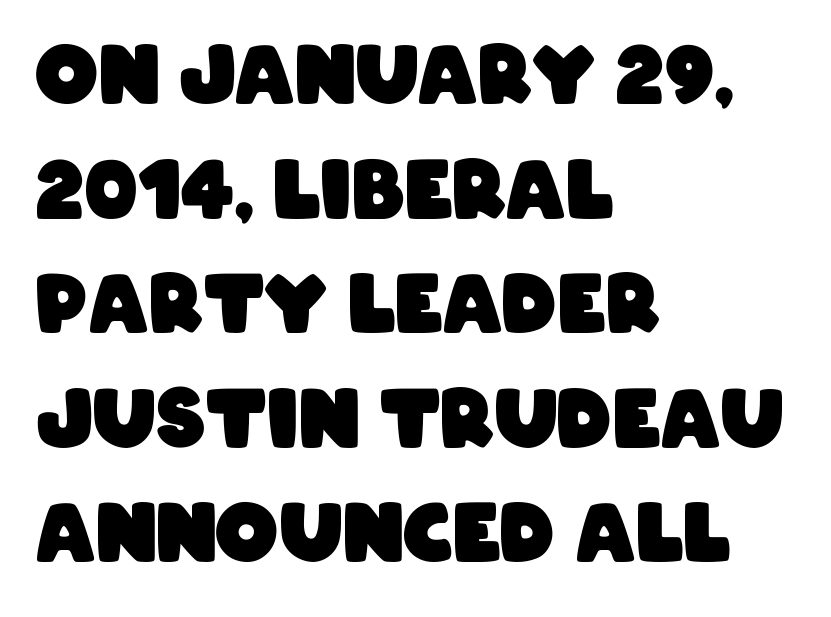
{"serif": "no", "bold": "yes", "weight": "heavy", "width": "condensed", "stroke_contrast": "low", "x_height": "large", "monospaced": "no", "underline": "no", "align": "left", "line_spacing": "normal", "line_spacing_ratio": 1.45, "letter_spacing": "normal", "letter_spacing_em": 0.0, "glyph_px": 79}
